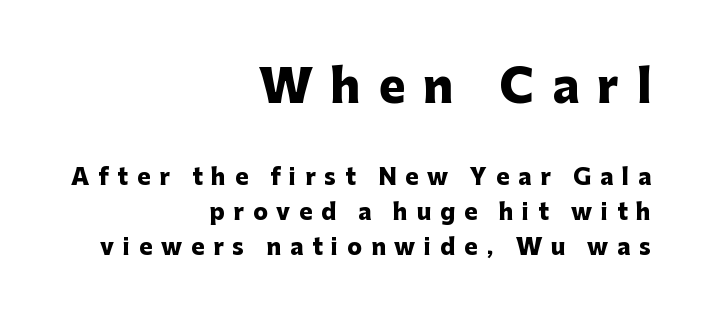
The upper block of text is set noticeably larger than the block beneath it. Reading down the column, the eye jumps a familiar distance to each next line. Alignment: flush right. Unmarked baselines from the first word to the last. Spacing verdict: proportional, widths tailored to each character. Short note: letters widely spaced.
